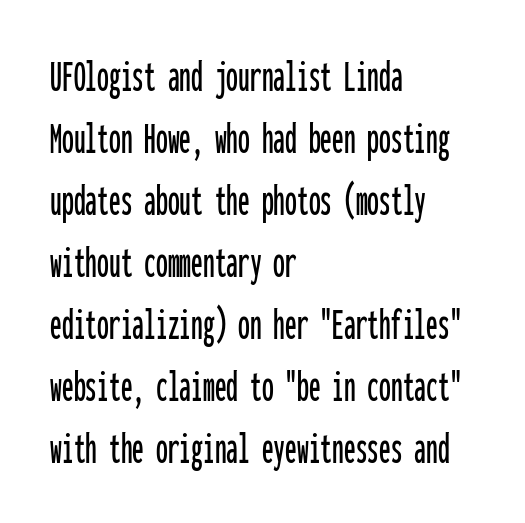
You could count columns in this text — the font is strictly monospaced. Does the type have serifs? No, each stem ends abruptly. Designer's note — italics off, roman on. Descenders hang freely into open space.
